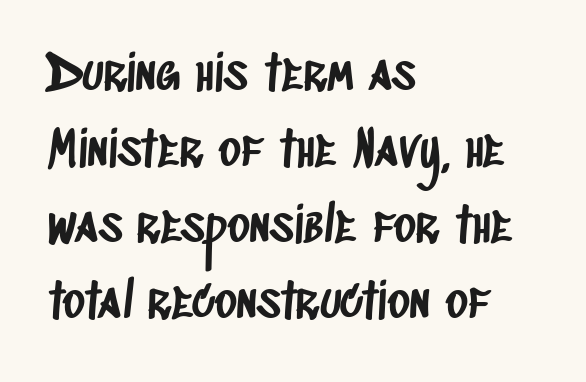
The image shows 48 px condensed sans-serif type; set left-aligned, normal line spacing (1.58x), normal letter spacing, not underlined; low stroke contrast and a large x-height.
